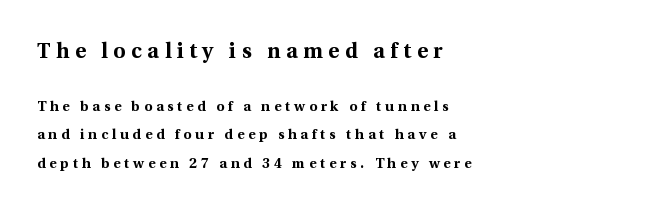
The image shows 21 px bold type, upright; set left-aligned, loose line spacing (2.04x), unusually wide letter spacing (+0.27 em), not underlined; the first (top) block is 1.5x larger.
